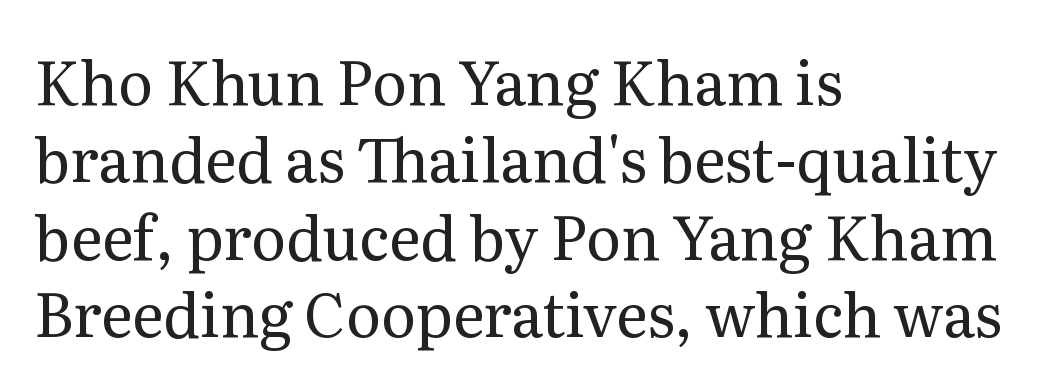
{"serif": "yes", "italic": "no", "bold": "no", "weight": "regular", "width": "normal", "stroke_contrast": "medium", "x_height": "medium", "monospaced": "no", "underline": "no", "align": "left", "line_spacing": "normal", "line_spacing_ratio": 1.29, "letter_spacing": "normal", "letter_spacing_em": 0.0, "glyph_px": 60}
